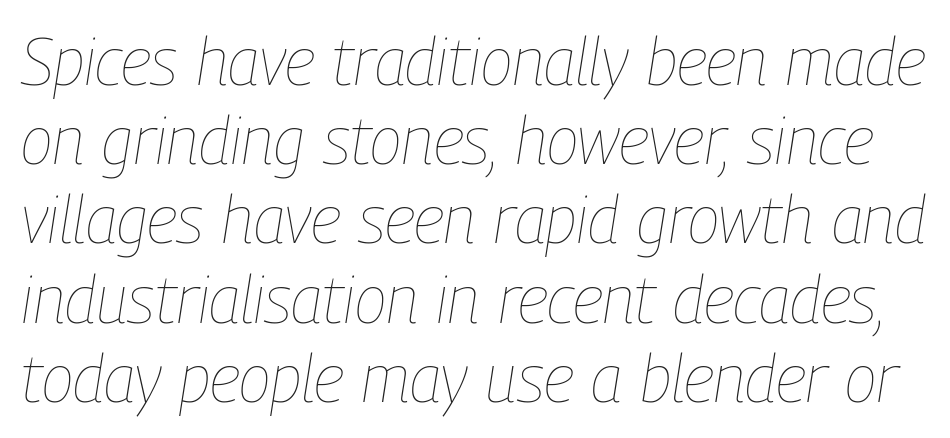
{"italic": "yes", "lean": "right", "slant_degrees": 9, "bold": "no", "weight": "thin", "width": "condensed", "stroke_contrast": "low", "x_height": "medium", "monospaced": "no", "underline": "no", "line_spacing_ratio": 1.2, "letter_spacing": "normal", "letter_spacing_em": 0.0, "glyph_px": 66}
